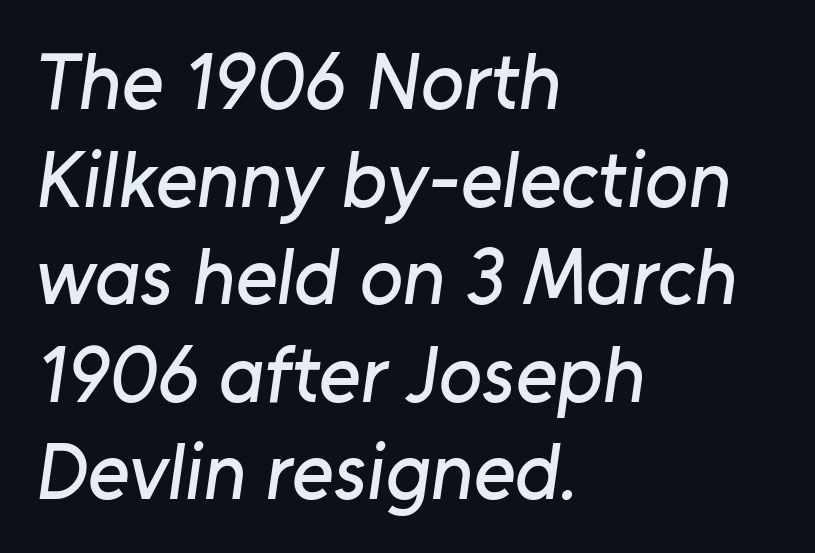
{"serif": "no", "width": "normal", "stroke_contrast": "low", "x_height": "medium", "monospaced": "no", "underline": "no", "align": "left", "line_spacing_ratio": 1.22, "letter_spacing": "normal", "letter_spacing_em": 0.0, "glyph_px": 80}
